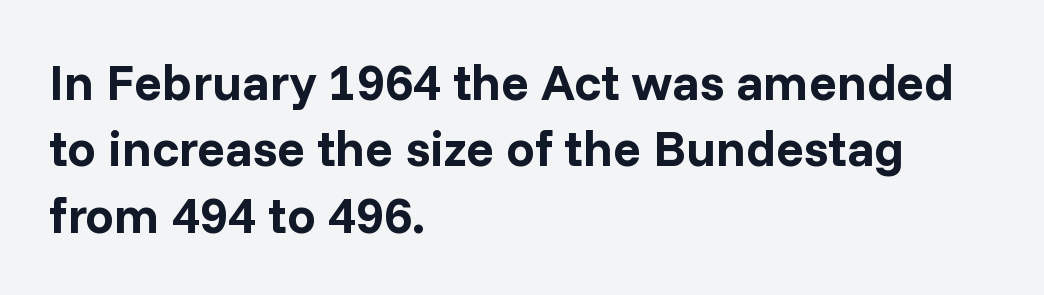
What stands out about the letter spacing? Nothing — it is the standard amount. Honestly, the row spacing looks completely unremarkable. Strong, thick strokes mark this as bold type. A typesetter would label this face a sans. Beneath every word, the page is bare.
